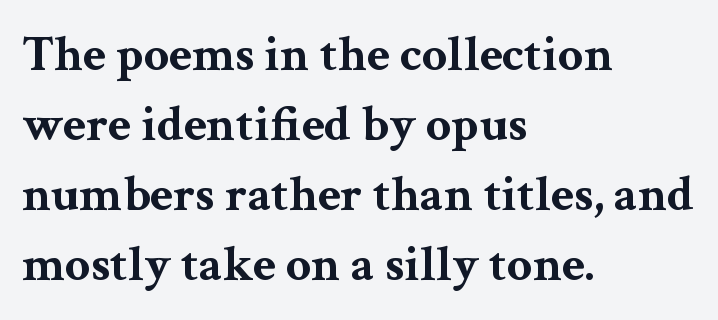
{"serif": "yes", "italic": "no", "bold": "yes", "weight": "bold", "width": "wide", "stroke_contrast": "medium", "x_height": "medium", "monospaced": "no", "underline": "no", "align": "left", "line_spacing": "normal", "line_spacing_ratio": 1.4, "letter_spacing": "normal", "letter_spacing_em": 0.0, "glyph_px": 50}
